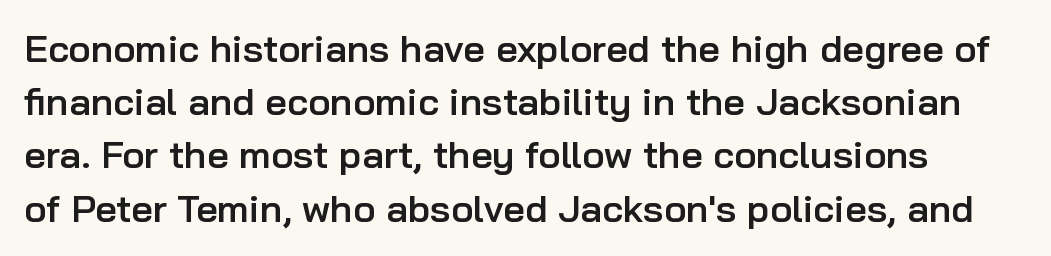
{"serif": "no", "italic": "no", "bold": "semi", "weight": "semibold", "width": "normal", "stroke_contrast": "low", "x_height": "medium", "monospaced": "no", "underline": "no", "line_spacing": "normal", "line_spacing_ratio": 1.4, "letter_spacing": "normal", "letter_spacing_em": 0.0, "glyph_px": 38}
